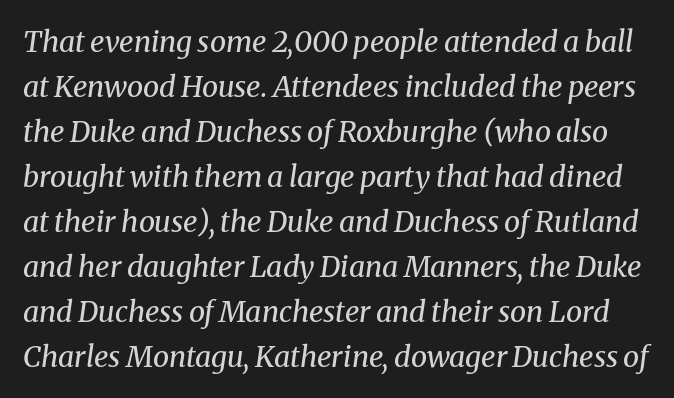
This rendering employs a face with finishing strokes, i.e., a serif. The leading is moderate, giving the passage an even texture. Varying glyph widths throughout — classic text-font behaviour. These lines were composed using italics.
